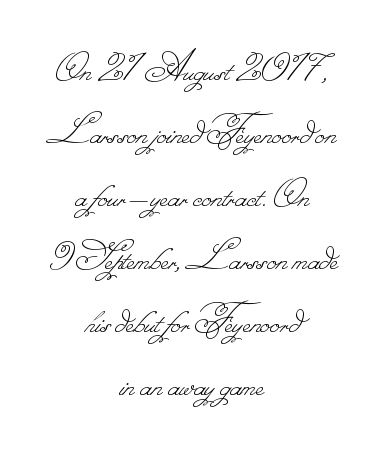
Q: Is the text bold? A: No.
Q: Is the text underlined? A: No.
Q: How is the paragraph aligned? A: Centered.
Q: Is the spacing between letters normal or unusually wide? A: Normal.
Q: Is the spacing between lines tight, normal or loose? A: Normal.
Q: Width (condensed, normal, or wide)? A: Normal.
Q: Stroke contrast? A: Low.
Q: Monospaced? A: No.
